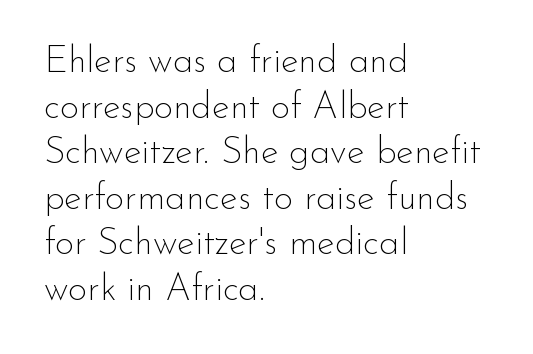
The image shows 37 px thin sans-serif type, upright; set left-aligned, line spacing 1.23x, normal letter spacing, not underlined; low stroke contrast and a small x-height.
